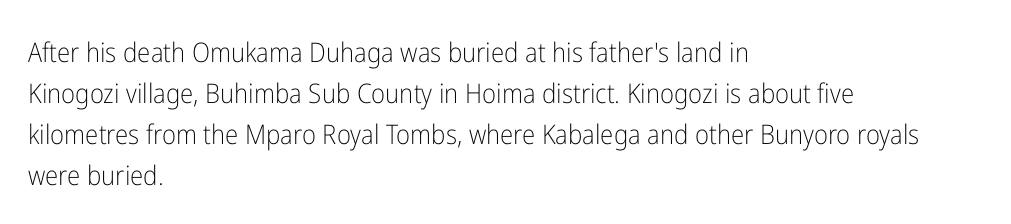
Q: Is the text bold? A: No.
Q: Is the text italic (slanted)? A: No, it is upright.
Q: Is the text underlined? A: No.
Q: How is the paragraph aligned? A: Left-aligned.
Q: Is the spacing between letters normal or unusually wide? A: Normal.
Q: Is the spacing between lines tight, normal or loose? A: Normal.
